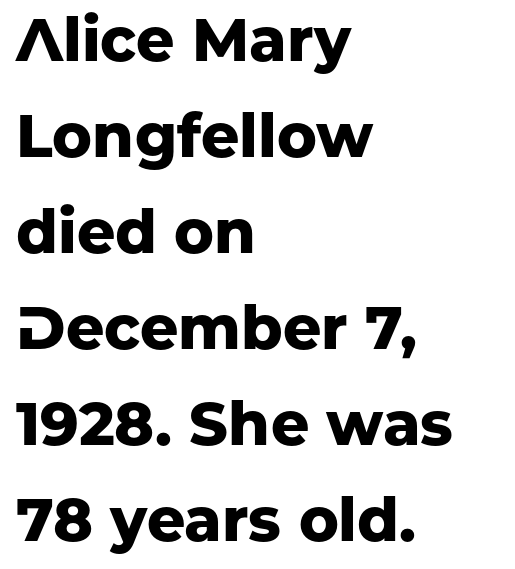
{"serif": "no", "italic": "no", "bold": "yes", "weight": "heavy", "width": "normal", "stroke_contrast": "low", "x_height": "medium", "monospaced": "no", "underline": "no", "align": "left", "line_spacing": "normal", "line_spacing_ratio": 1.6, "letter_spacing": "normal", "letter_spacing_em": 0.0, "glyph_px": 60}
